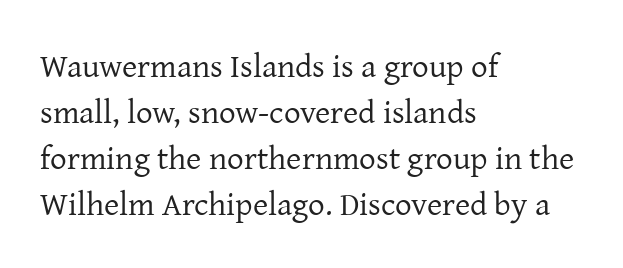
The image shows 33 px regular-weight serif type, upright; set left-aligned, normal line spacing (1.39x), normal letter spacing, not underlined; low stroke contrast and a medium x-height.
